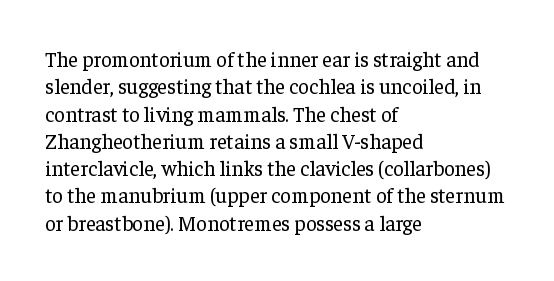
{"italic": "no", "bold": "no", "underline": "no", "align": "left", "line_spacing": "normal", "line_spacing_ratio": 1.3, "letter_spacing": "normal", "letter_spacing_em": 0.0, "glyph_px": 21}
